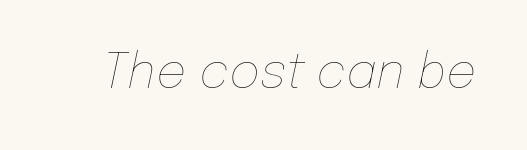
The image shows 48 px thin type, italic (leaning right); set normal letter spacing, not underlined; low stroke contrast and a medium x-height.
